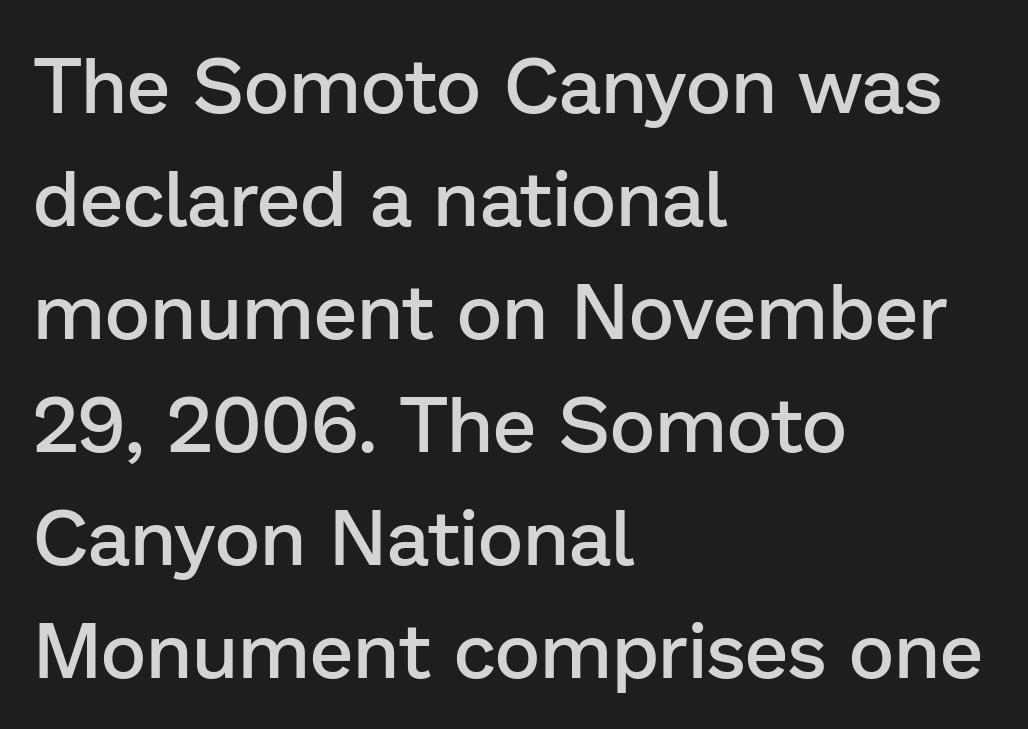
{"serif": "no", "italic": "no", "bold": "semi", "weight": "semibold", "width": "normal", "stroke_contrast": "low", "x_height": "medium", "monospaced": "no", "underline": "no", "align": "left", "line_spacing": "normal", "line_spacing_ratio": 1.45, "letter_spacing": "normal", "letter_spacing_em": 0.0, "glyph_px": 78}
